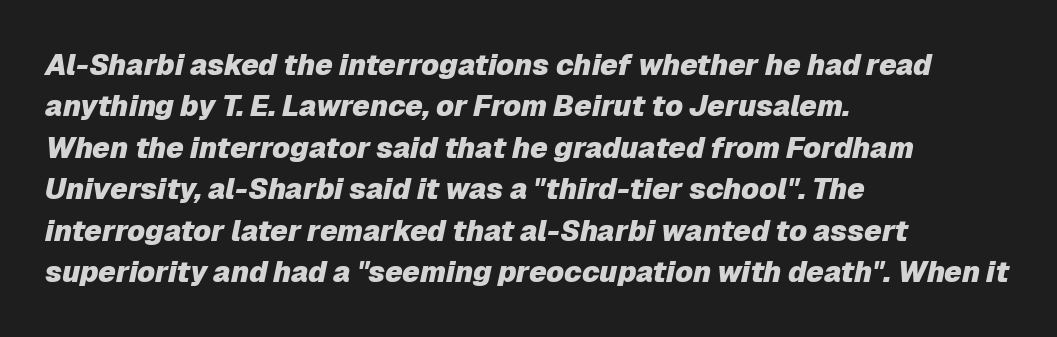
Lines of text with bare space underneath. Left-aligned paragraph, ragged on the right. Tracking value appears to be zero — textbook default spacing. In terms of posture, this sample is oblique. Leading matches the norm, producing a regular column.
